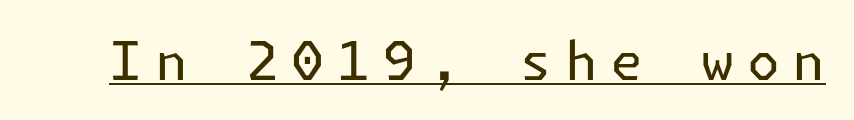
The passage shown is typeset with a sans-serif family. Substantial extra tracking has been applied to these lines. Does a line run under the words? Yes, clearly. Italic: no, the glyphs are upright roman. On a weight scale, this lands at 450 or below.
